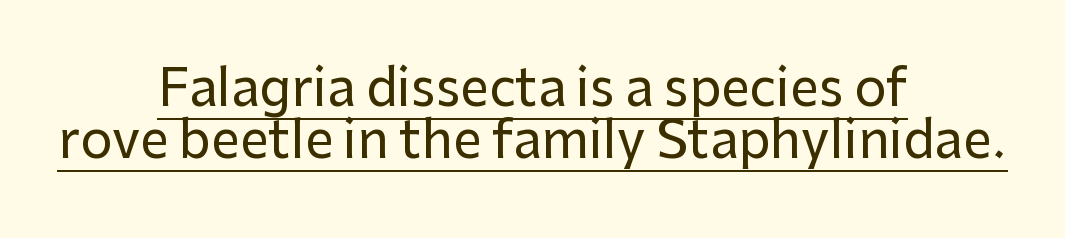
{"serif": "no", "italic": "no", "width": "normal", "stroke_contrast": "low", "x_height": "medium", "monospaced": "no", "underline": "yes", "align": "center", "line_spacing": "tight", "line_spacing_ratio": 1.02, "letter_spacing": "normal", "letter_spacing_em": 0.0, "glyph_px": 51}
